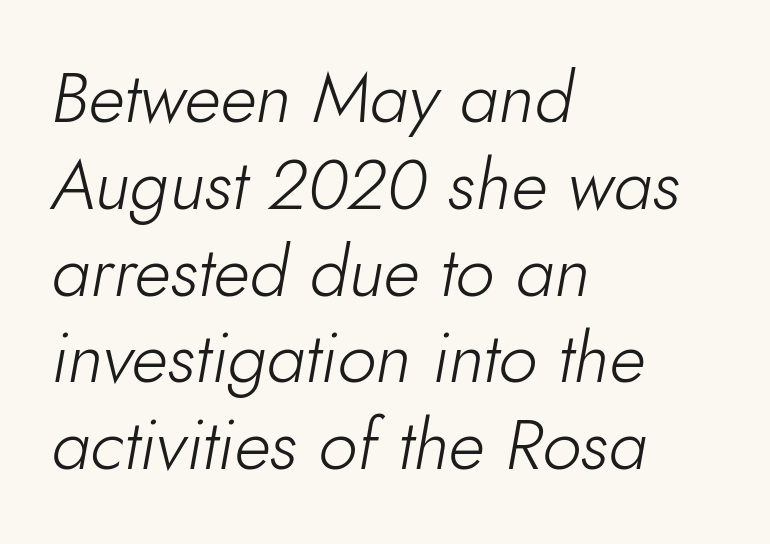
The image shows 70 px light type, italic (leaning right); set left-aligned, line spacing 1.24x, normal letter spacing, not underlined; low stroke contrast and a small x-height.
